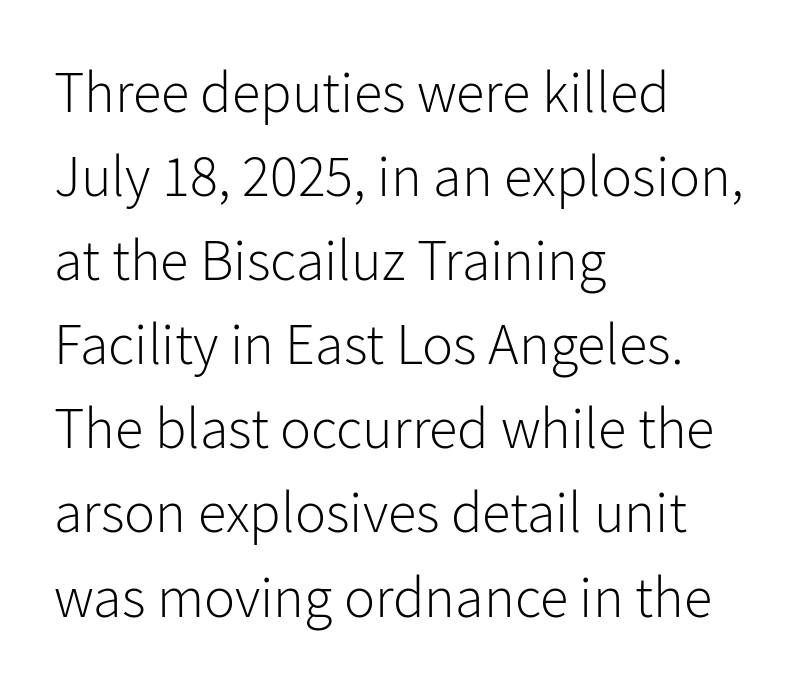
Q: Is the text bold? A: No.
Q: Is the text italic (slanted)? A: No, it is upright.
Q: Is the typeface a serif or a sans-serif typeface? A: Sans-serif.
Q: Is the text underlined? A: No.
Q: How is the paragraph aligned? A: Left-aligned.
Q: Is the spacing between letters normal or unusually wide? A: Normal.
Q: Is the spacing between lines tight, normal or loose? A: Normal.
Q: Width (condensed, normal, or wide)? A: Normal.
Q: Stroke contrast? A: Low.
Q: x-height? A: Medium.
Q: Monospaced? A: No.
